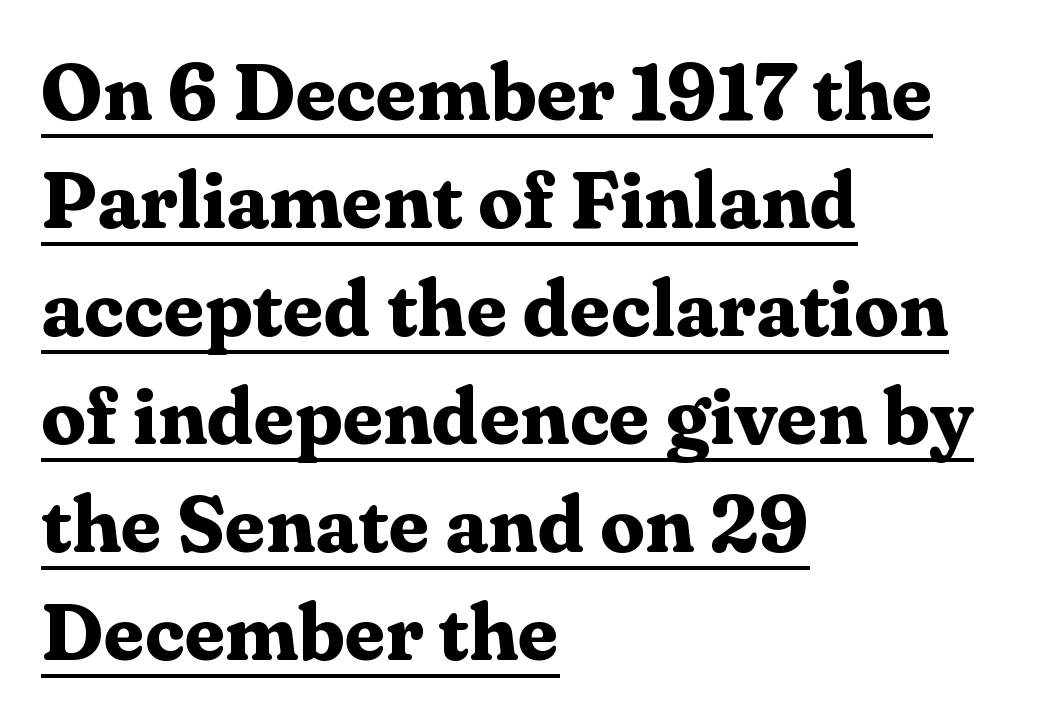
These lines are rendered in a variable-pitch font. To sum up the face: it has serifs. Compared with typical paragraphs, the rows here are spaced about the same. Inter-character spacing is left at the font's built-in metrics.
